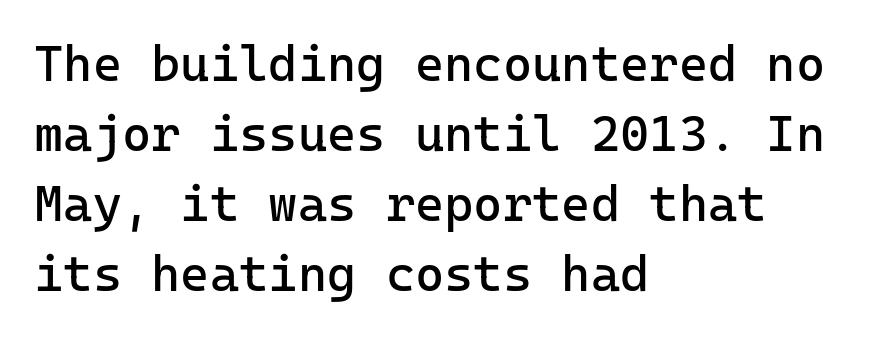
Q: Is the text bold? A: No.
Q: Is the text italic (slanted)? A: No, it is upright.
Q: Is the typeface a serif or a sans-serif typeface? A: Sans-serif.
Q: Is the text underlined? A: No.
Q: How is the paragraph aligned? A: Left-aligned.
Q: Is the spacing between letters normal or unusually wide? A: Normal.
Q: Is the spacing between lines tight, normal or loose? A: Normal.
Q: Width (condensed, normal, or wide)? A: Normal.
Q: Stroke contrast? A: Low.
Q: x-height? A: Medium.
Q: Monospaced? A: Yes.
